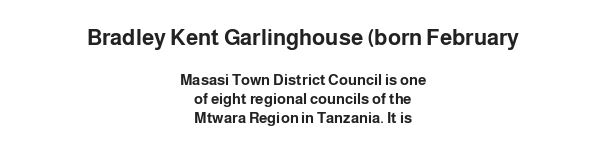
Block one is the big one; block two sits smaller underneath. Look at the tracking — it's just the regular setting, nothing added. The letters are bold, with thick, heavy strokes. These lines are centered, leaving both edges ragged. The line-height multiplier appears to be the usual default.
